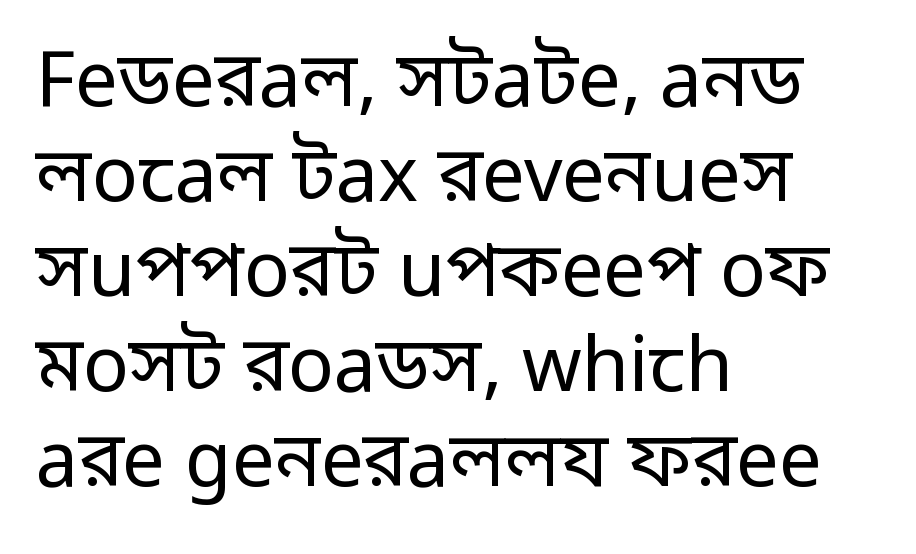
The text was rendered using a sans face with plain stroke endings. The text block is weighted toward the left margin, trailing off unevenly rightward. Note the varied advance widths — an 'i' is clearly narrower than an 'm'. You could call the tracking neutral — neither tight nor loose.
